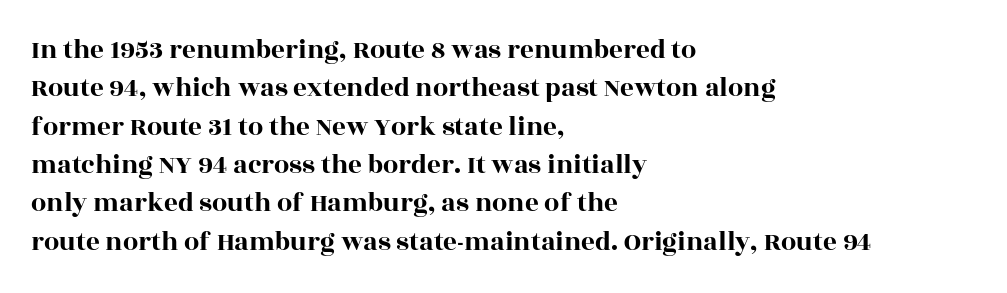
The image shows 27 px text type, upright; set left-aligned, normal line spacing (1.42x), normal letter spacing, not underlined.
